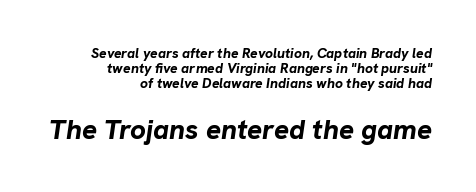
{"italic": "yes", "lean": "right", "slant_degrees": 8, "bold": "yes", "weight": "bold", "width": "normal", "stroke_contrast": "low", "x_height": "medium", "monospaced": "no", "underline": "no", "align": "right", "line_spacing": "tight", "line_spacing_ratio": 1.06, "letter_spacing": "normal", "letter_spacing_em": 0.0, "larger_block": "second", "size_ratio": 2.0, "glyph_px": 28}
